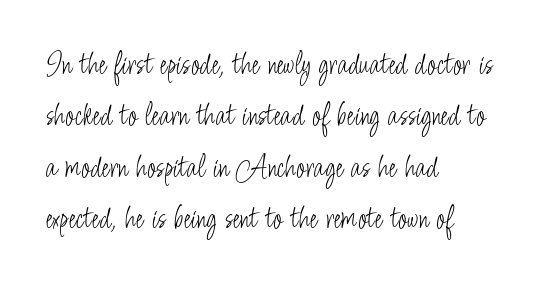
Weight class: somewhere from thin through regular. Line spacing here is normal. These lines are composed in type without serifs. Varying glyph widths throughout — classic text-font behaviour. The foot of each line stays bare and open. This sample is left-justified, so line endings fall wherever the words run out.
